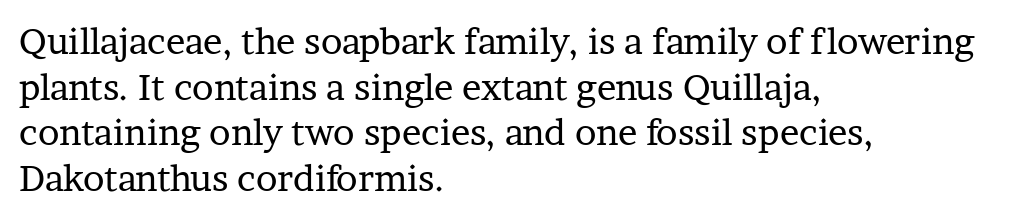
Q: Is the text bold? A: No.
Q: Is the text italic (slanted)? A: No, it is upright.
Q: Is the typeface a serif or a sans-serif typeface? A: Serif.
Q: Is the text underlined? A: No.
Q: How is the paragraph aligned? A: Left-aligned.
Q: Is the spacing between letters normal or unusually wide? A: Normal.
Q: Is the spacing between lines tight, normal or loose? A: Normal.
Q: Width (condensed, normal, or wide)? A: Normal.
Q: Stroke contrast? A: Low.
Q: x-height? A: Medium.
Q: Monospaced? A: No.
